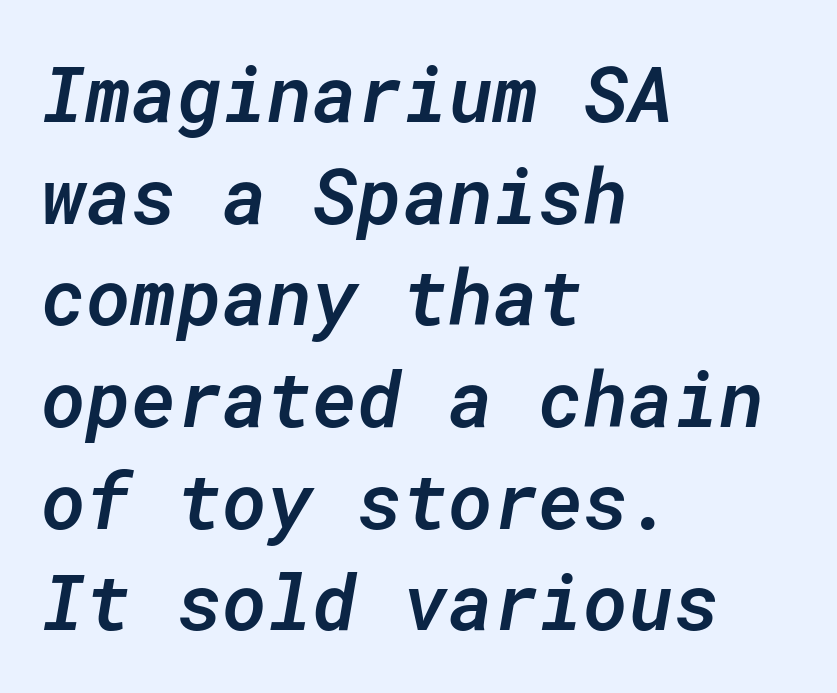
{"italic": "yes", "lean": "right", "slant_degrees": 10, "bold": "semi", "weight": "semibold", "width": "normal", "stroke_contrast": "low", "x_height": "medium", "monospaced": "yes", "underline": "no", "align": "left", "line_spacing": "normal", "line_spacing_ratio": 1.32, "letter_spacing": "normal", "letter_spacing_em": 0.0, "glyph_px": 77}
